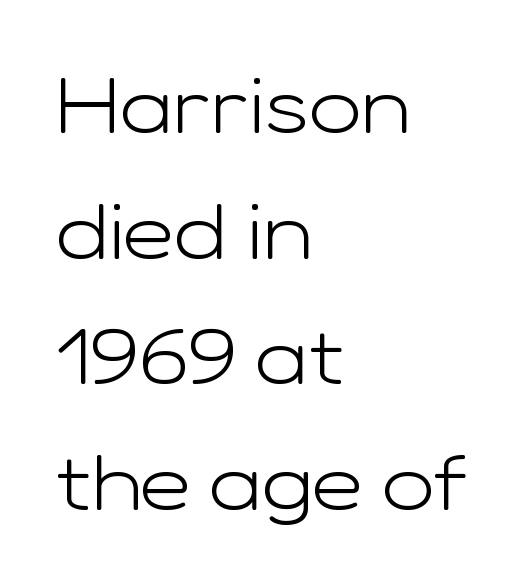
{"serif": "no", "italic": "no", "bold": "no", "weight": "light", "width": "wide", "stroke_contrast": "low", "x_height": "medium", "monospaced": "no", "underline": "no", "align": "left", "line_spacing": "normal", "line_spacing_ratio": 1.59, "letter_spacing": "normal", "letter_spacing_em": 0.0, "glyph_px": 79}
